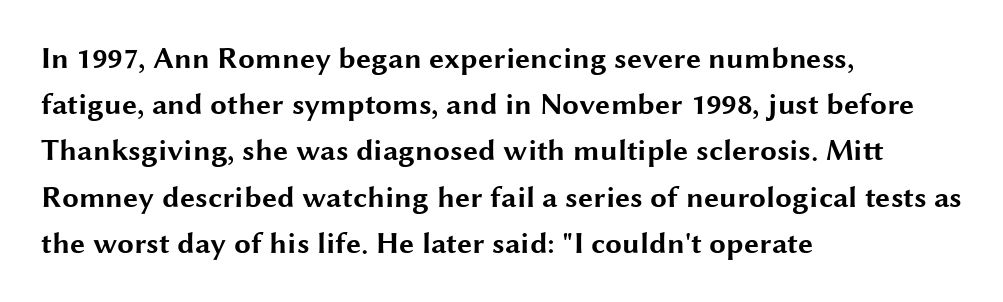
Q: Is the text bold? A: Yes.
Q: Is the text italic (slanted)? A: No, it is upright.
Q: Is the typeface a serif or a sans-serif typeface? A: Sans-serif.
Q: Is the text underlined? A: No.
Q: How is the paragraph aligned? A: Left-aligned.
Q: Is the spacing between letters normal or unusually wide? A: Normal.
Q: Is the spacing between lines tight, normal or loose? A: Normal.
Q: Width (condensed, normal, or wide)? A: Wide.
Q: Stroke contrast? A: Medium.
Q: x-height? A: Medium.
Q: Monospaced? A: No.
